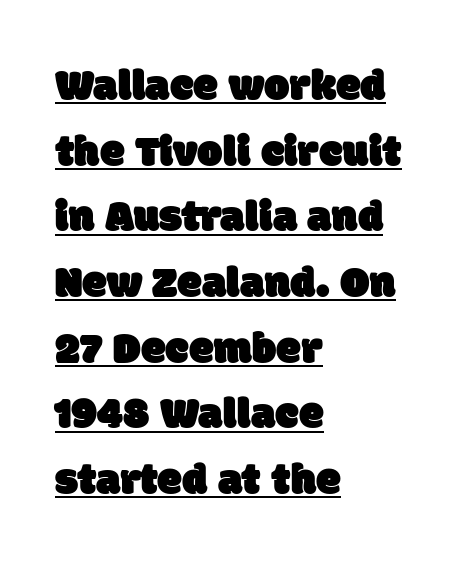
The image shows 45 px sans-serif type; set left-aligned, normal line spacing (1.46x), normal letter spacing, underlined; low stroke contrast and a large x-height.
